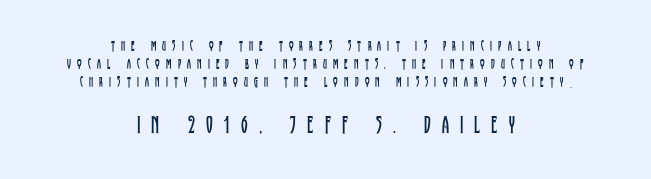
{"italic": "no", "bold": "no", "underline": "no", "align": "center", "line_spacing": "normal", "line_spacing_ratio": 1.28, "letter_spacing": "wide", "letter_spacing_em": 0.44, "larger_block": "second", "size_ratio": 1.79, "glyph_px": 25}
